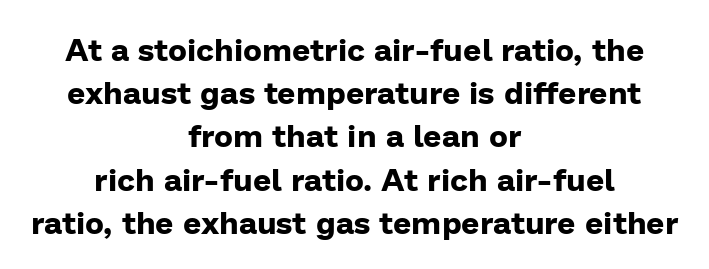
Q: Is the text bold? A: Yes.
Q: Is the text italic (slanted)? A: No, it is upright.
Q: Is the typeface a serif or a sans-serif typeface? A: Sans-serif.
Q: Is the text underlined? A: No.
Q: How is the paragraph aligned? A: Centered.
Q: Is the spacing between letters normal or unusually wide? A: Normal.
Q: Is the spacing between lines tight, normal or loose? A: Normal.
Q: Width (condensed, normal, or wide)? A: Normal.
Q: Stroke contrast? A: Low.
Q: x-height? A: Medium.
Q: Monospaced? A: No.
